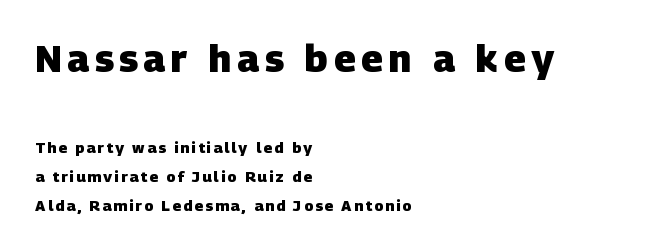
{"serif": "no", "bold": "yes", "weight": "heavy", "width": "normal", "stroke_contrast": "low", "x_height": "large", "monospaced": "no", "underline": "no", "align": "left", "line_spacing": "loose", "line_spacing_ratio": 1.92, "larger_block": "first", "size_ratio": 2.53, "glyph_px": 38}
